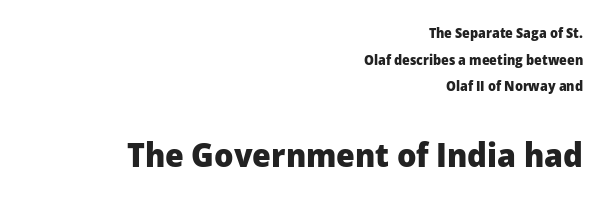
The image shows 34 px heavy sans-serif type, upright; set right-aligned, loose line spacing (1.91x), normal letter spacing, not underlined; the second (bottom) block is 2.43x larger; low stroke contrast and a medium x-height.
